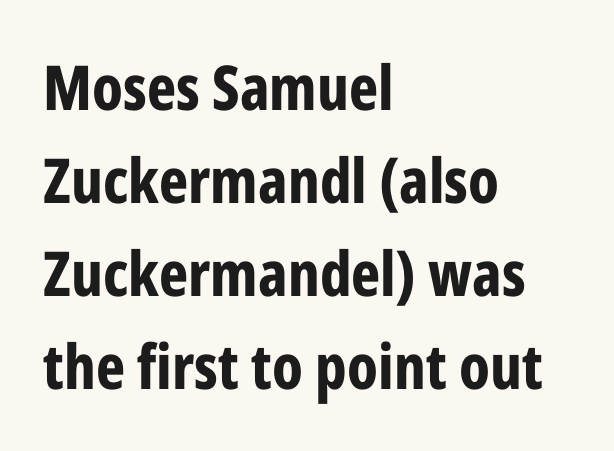
{"serif": "no", "italic": "no", "bold": "yes", "weight": "bold", "width": "condensed", "stroke_contrast": "low", "x_height": "medium", "monospaced": "no", "underline": "no", "align": "left", "line_spacing": "normal", "line_spacing_ratio": 1.5, "letter_spacing": "normal", "letter_spacing_em": 0.0, "glyph_px": 62}
